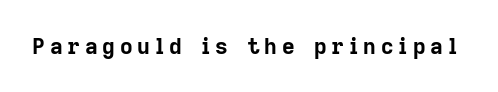
The image shows 22 px bold type, upright; set unusually wide letter spacing (+0.22 em), not underlined.
